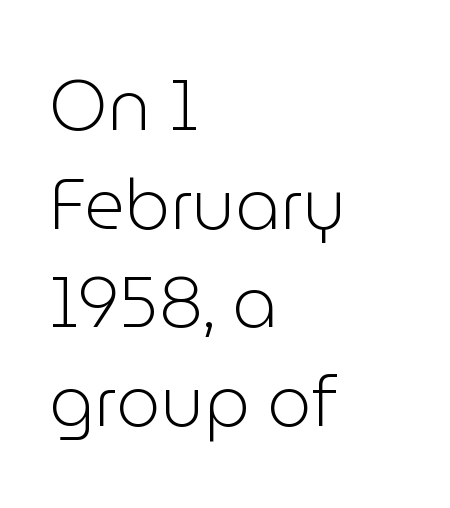
{"serif": "no", "italic": "no", "bold": "no", "weight": "light", "width": "normal", "stroke_contrast": "low", "x_height": "medium", "monospaced": "no", "underline": "no", "align": "left", "line_spacing": "normal", "line_spacing_ratio": 1.41, "letter_spacing": "normal", "letter_spacing_em": 0.0, "glyph_px": 70}
